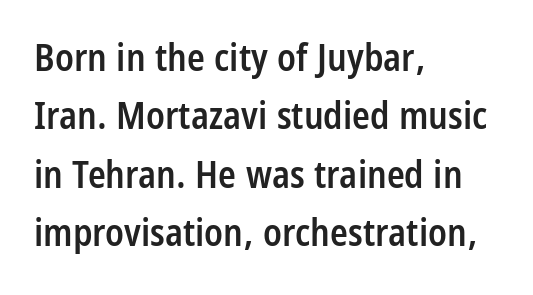
The image shows 37 px semibold, condensed sans-serif type, upright; set left-aligned, normal line spacing (1.58x), normal letter spacing, not underlined; low stroke contrast and a large x-height.
